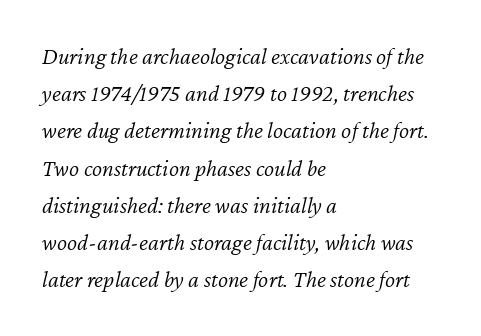
The image shows 24 px text type, italic (leaning right); set left-aligned, normal line spacing (1.55x), normal letter spacing, not underlined.
